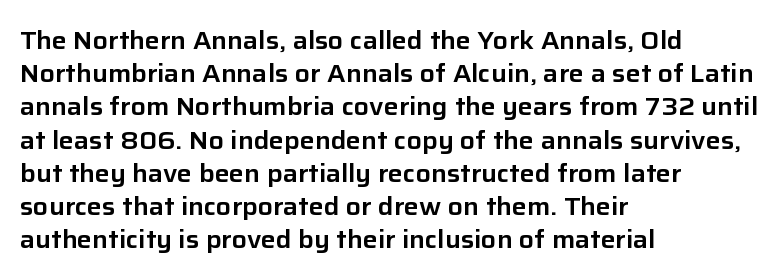
Students, observe: this is what conventionally led text looks like. Look at the tracking — it's just the regular setting, nothing added. The paragraph has a hard left edge and a soft right edge. Check under the words: just untouched page. The lettering holds an erect, upright posture throughout.
